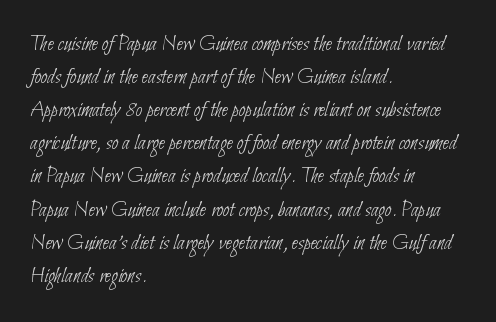
The image shows 23 px text type; set left-aligned, normal line spacing (1.44x), normal letter spacing, not underlined.
